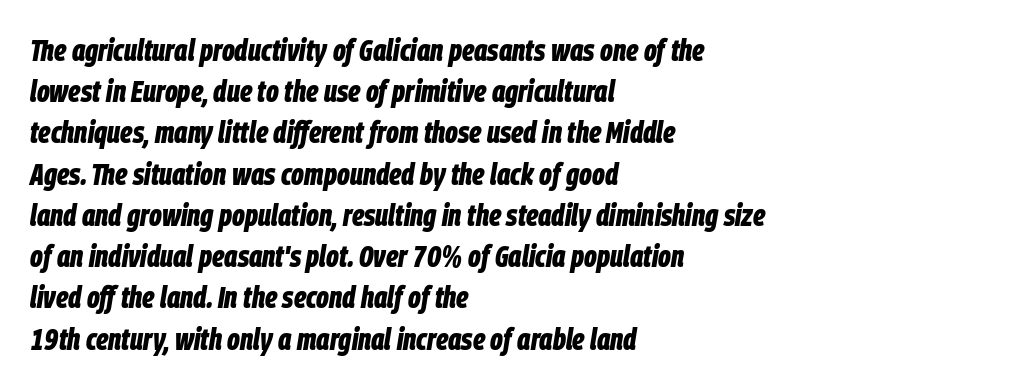
Q: Is the text bold? A: Yes.
Q: Is the text italic (slanted)? A: Yes, it leans right by about 9 degrees.
Q: Is the text underlined? A: No.
Q: How is the paragraph aligned? A: Left-aligned.
Q: Is the spacing between letters normal or unusually wide? A: Normal.
Q: Is the spacing between lines tight, normal or loose? A: Normal.
Q: Width (condensed, normal, or wide)? A: Condensed.
Q: Stroke contrast? A: Low.
Q: x-height? A: Large.
Q: Monospaced? A: No.
